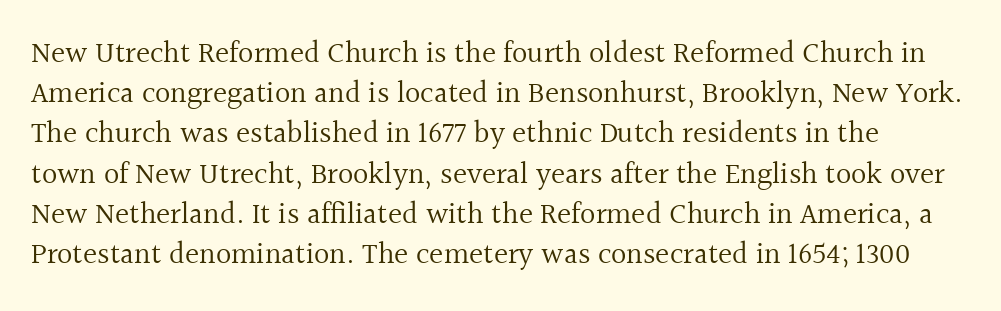
{"serif": "yes", "italic": "no", "bold": "no", "weight": "regular", "width": "normal", "x_height": "medium", "monospaced": "no", "underline": "no", "line_spacing": "normal", "line_spacing_ratio": 1.34, "letter_spacing": "normal", "letter_spacing_em": 0.0, "glyph_px": 30}
